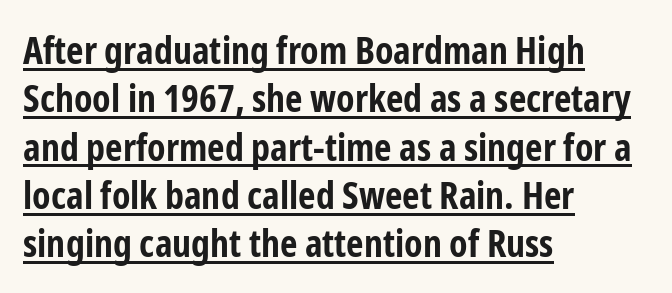
Short note: letters normally spaced. Does the copy run flush right? No — it runs flush left. Does a line run under the words? Yes, clearly. Every letter is thick-stroked: bold, no question.
